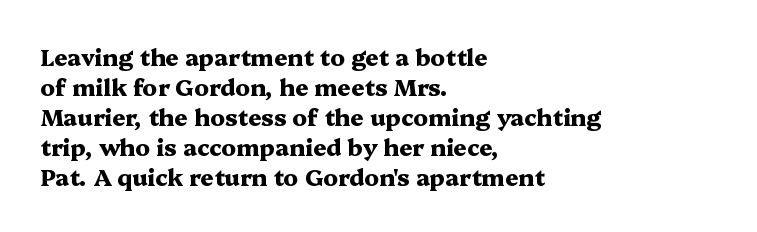
{"italic": "no", "bold": "yes", "underline": "no", "align": "left", "line_spacing": "normal", "line_spacing_ratio": 1.3, "letter_spacing": "normal", "letter_spacing_em": 0.0, "glyph_px": 23}
